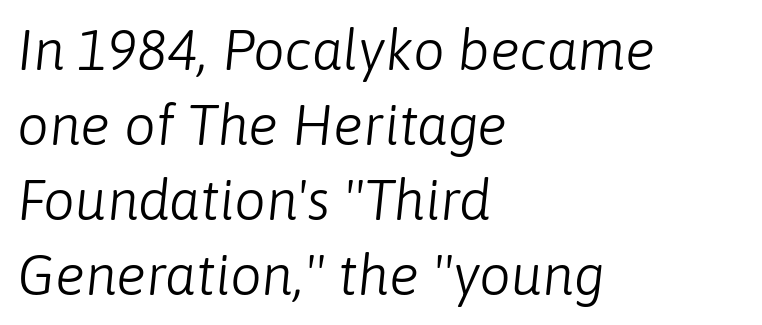
The image shows 56 px light type, italic (leaning right); set left-aligned, normal line spacing (1.34x), normal letter spacing, not underlined; low stroke contrast and a medium x-height.
